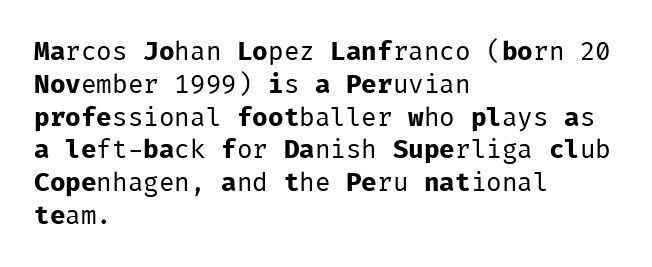
{"italic": "no", "bold": "no", "underline": "no", "align": "left", "line_spacing": "normal", "line_spacing_ratio": 1.26, "letter_spacing": "normal", "letter_spacing_em": 0.0, "glyph_px": 26}
